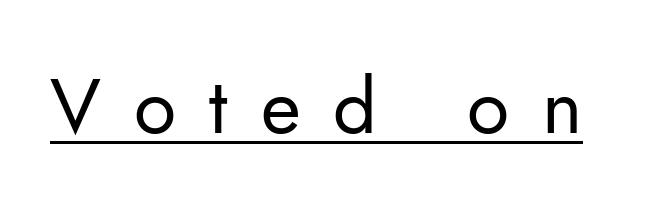
You could not count columns in this text — the font is proportionally spaced. The font family rendered here belongs to the sans-serif group. Vertical strokes here are truly vertical. Weight: in the light-to-regular range. Check the space under the baseline: a stroke is drawn there.
